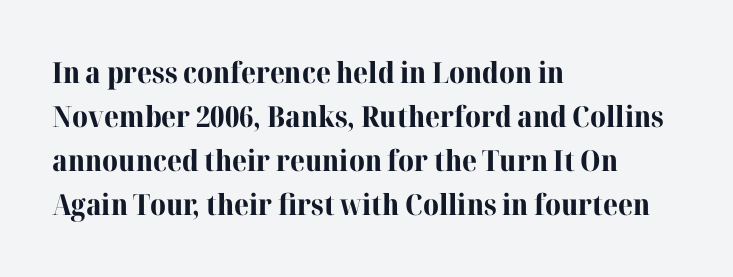
The image shows 29 px bold serif type, upright; set left-aligned, normal line spacing (1.52x), normal letter spacing, not underlined; high stroke contrast and a medium x-height.
